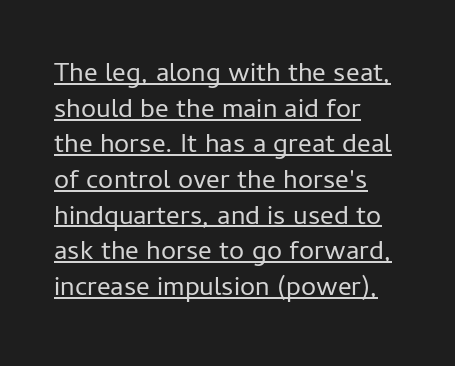
If you drew a ruler down the left edge, every line would touch it. Vertical spacing — default. Like a heading marked for emphasis, these lines bear an underscore. These lines were composed using upright roman letters. Bold? No — there's no thickening of the strokes.
